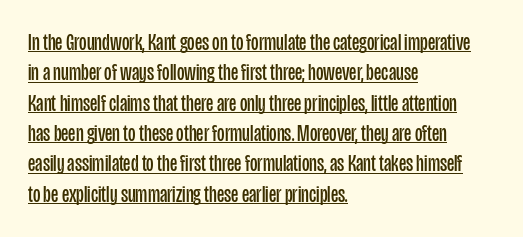
The image shows 23 px text type, upright; set left-aligned, normal line spacing (1.32x), normal letter spacing, underlined.
